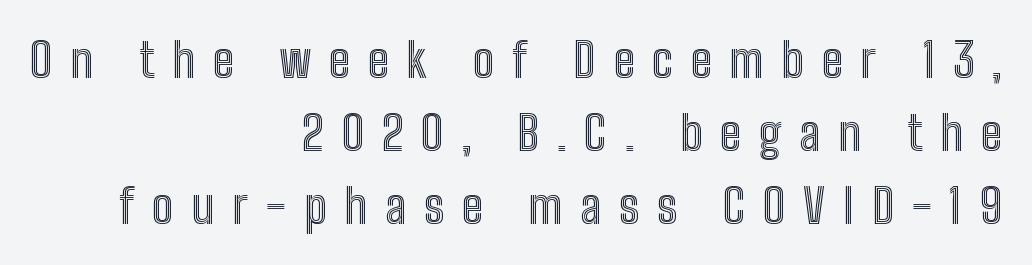
{"italic": "no", "width": "condensed", "x_height": "medium", "monospaced": "no", "underline": "no", "align": "right", "line_spacing": "normal", "line_spacing_ratio": 1.52, "letter_spacing": "wide", "letter_spacing_em": 0.37, "glyph_px": 48}
